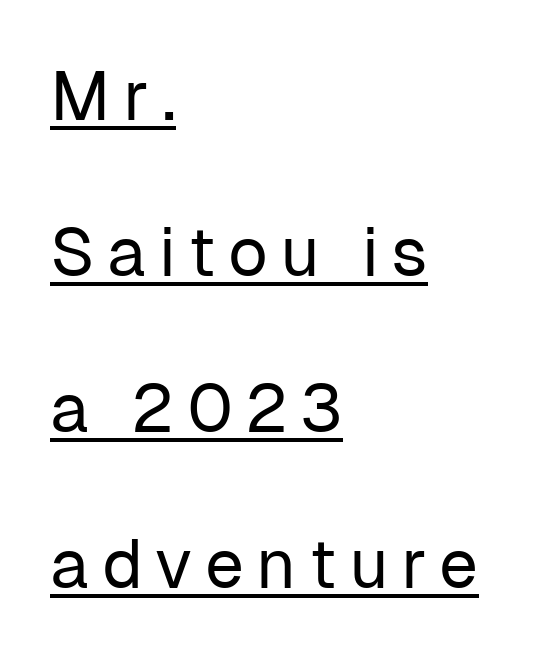
{"serif": "no", "italic": "no", "bold": "no", "weight": "regular", "width": "normal", "stroke_contrast": "low", "x_height": "medium", "monospaced": "no", "underline": "yes", "align": "left", "line_spacing": "loose", "line_spacing_ratio": 2.26, "glyph_px": 69}
